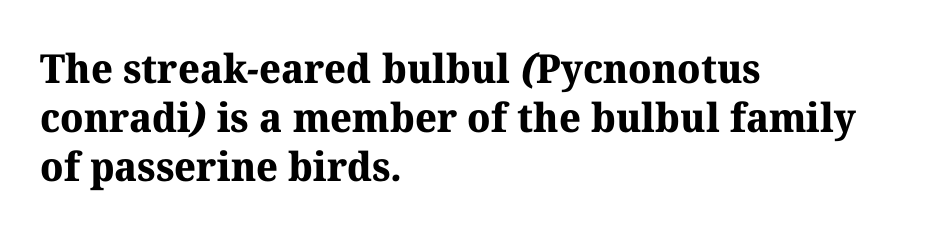
The image shows 40 px bold serif type; set left-aligned, line spacing 1.23x, normal letter spacing, not underlined; medium stroke contrast and a medium x-height.
